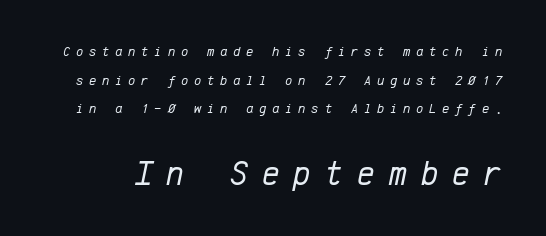
A typesetter would call this heavily tracked-out type. No word sits above an underline. The composition opens small and finishes big. Interline gaps are noticeably wide in this sample. This sample has the even, mechanical cadence of fixed-width lettering.
